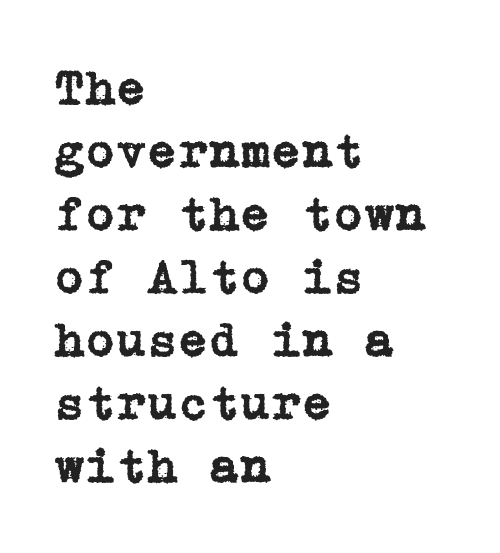
{"serif": "yes", "italic": "no", "width": "normal", "stroke_contrast": "low", "x_height": "medium", "underline": "no", "align": "left", "line_spacing": "normal", "line_spacing_ratio": 1.26, "letter_spacing": "normal", "letter_spacing_em": 0.0, "glyph_px": 50}
